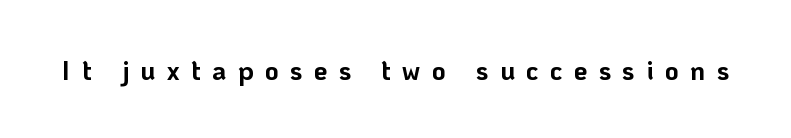
Q: Is the text bold? A: Yes.
Q: Is the text italic (slanted)? A: No, it is upright.
Q: Is the text underlined? A: No.
Q: Is the spacing between letters normal or unusually wide? A: Unusually wide.
